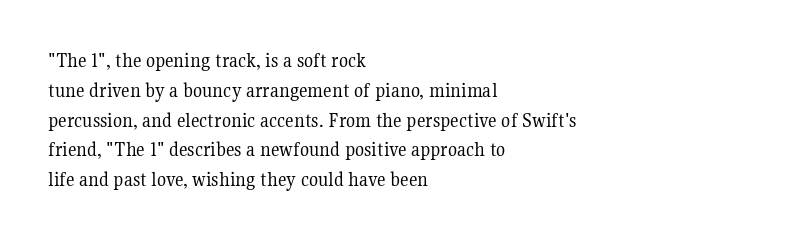
{"italic": "no", "bold": "no", "underline": "no", "align": "left", "line_spacing": "normal", "line_spacing_ratio": 1.42, "letter_spacing": "normal", "letter_spacing_em": 0.0, "glyph_px": 21}
